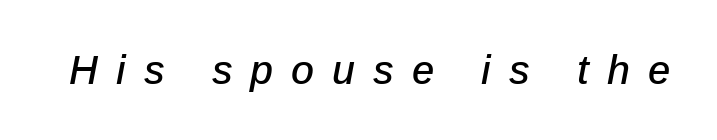
The image shows 40 px text type, italic (leaning right); set unusually wide letter spacing (+0.45 em), not underlined; low stroke contrast and a medium x-height.
